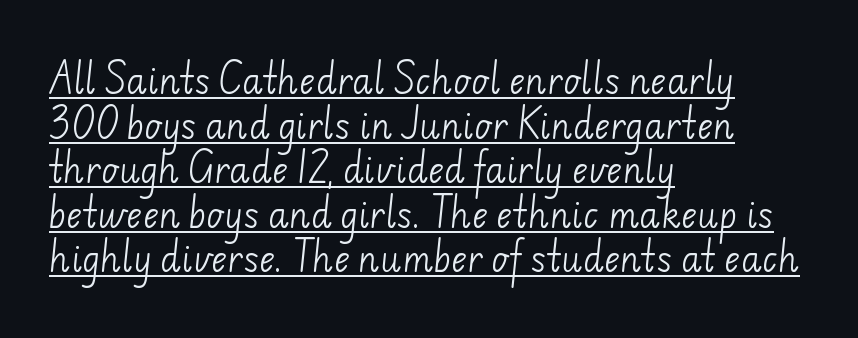
In terms of letterspacing, this is plain default setting. Letterform terminals end flat and unadorned throughout the passage. Does the copy run flush right? No — it runs flush left. The space between consecutive lines is moderate. Emphasis is given by a line drawn under the lettering. Caption: face not bold, strokes unweighted.
